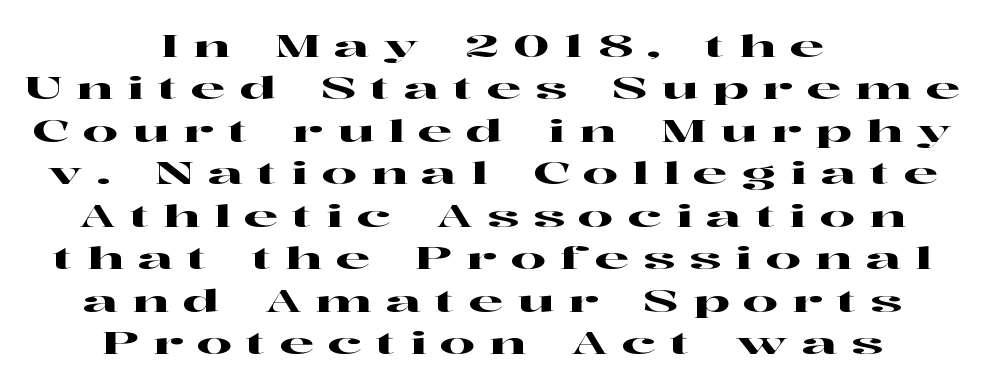
{"serif": "yes", "italic": "no", "width": "wide", "stroke_contrast": "high", "x_height": "medium", "monospaced": "no", "underline": "no", "align": "center", "line_spacing": "normal", "line_spacing_ratio": 1.37, "letter_spacing": "wide", "letter_spacing_em": 0.45, "glyph_px": 31}
